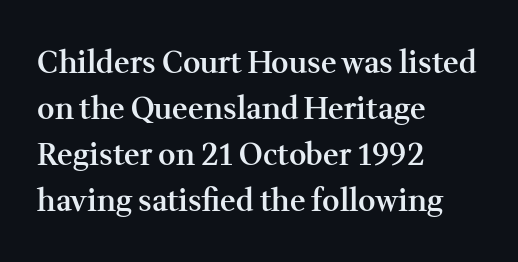
{"serif": "yes", "italic": "no", "bold": "semi", "weight": "semibold", "width": "normal", "stroke_contrast": "medium", "x_height": "medium", "monospaced": "no", "underline": "no", "align": "left", "line_spacing": "normal", "line_spacing_ratio": 1.53, "letter_spacing": "normal", "letter_spacing_em": 0.0, "glyph_px": 30}
